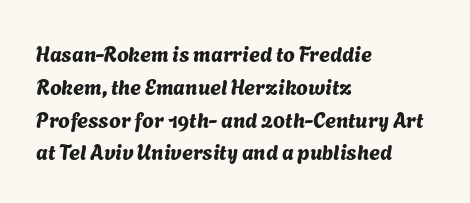
{"underline": "no", "align": "left", "line_spacing": "normal", "line_spacing_ratio": 1.56, "letter_spacing": "normal", "letter_spacing_em": 0.0, "glyph_px": 21}
